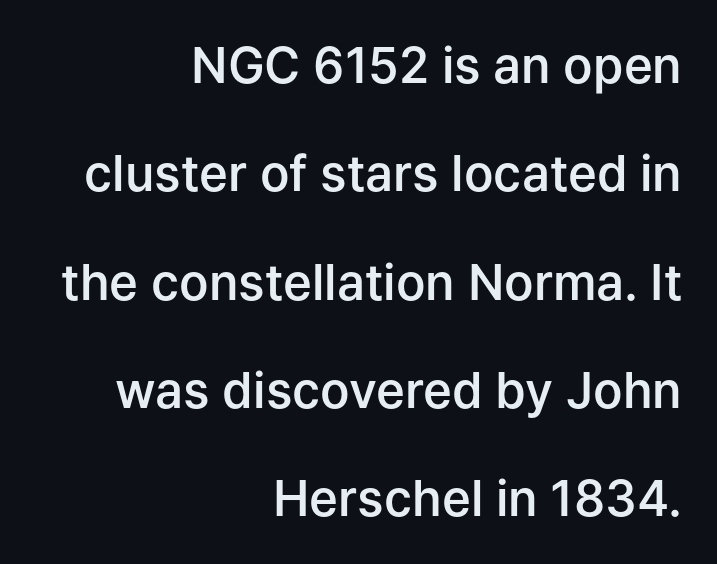
The letters advance in unequal steps, a hallmark of proportional type. You could fit nearly another row in the gap between these rows. The axis of the letterforms is exactly vertical. Set as a demibold, roughly 600 on the weight scale. Horizontally, the lines are justified to the trailing edge only.
